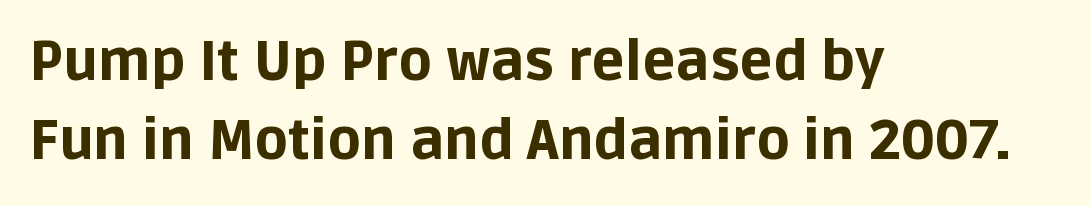
{"serif": "no", "italic": "no", "bold": "yes", "weight": "bold", "width": "normal", "stroke_contrast": "low", "x_height": "large", "monospaced": "no", "underline": "no", "align": "left", "line_spacing": "normal", "line_spacing_ratio": 1.44, "letter_spacing": "normal", "letter_spacing_em": 0.0, "glyph_px": 55}
